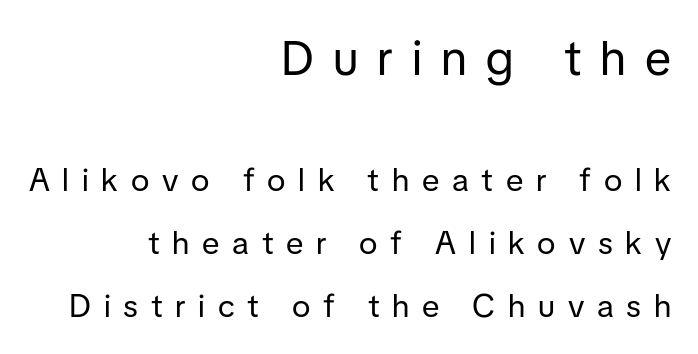
{"serif": "no", "italic": "no", "bold": "no", "weight": "regular", "width": "normal", "stroke_contrast": "low", "x_height": "medium", "monospaced": "no", "underline": "no", "align": "right", "line_spacing": "loose", "line_spacing_ratio": 1.96, "letter_spacing": "wide", "letter_spacing_em": 0.4, "larger_block": "first", "size_ratio": 1.5, "glyph_px": 48}
